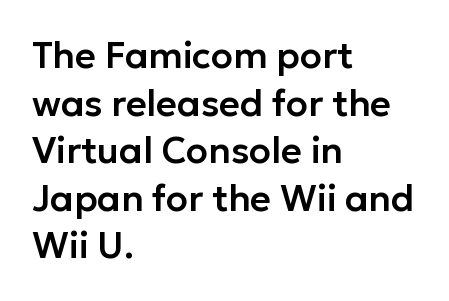
The image shows 36 px sans-serif type, upright; set left-aligned, normal line spacing (1.32x), normal letter spacing, not underlined; low stroke contrast and a medium x-height.
